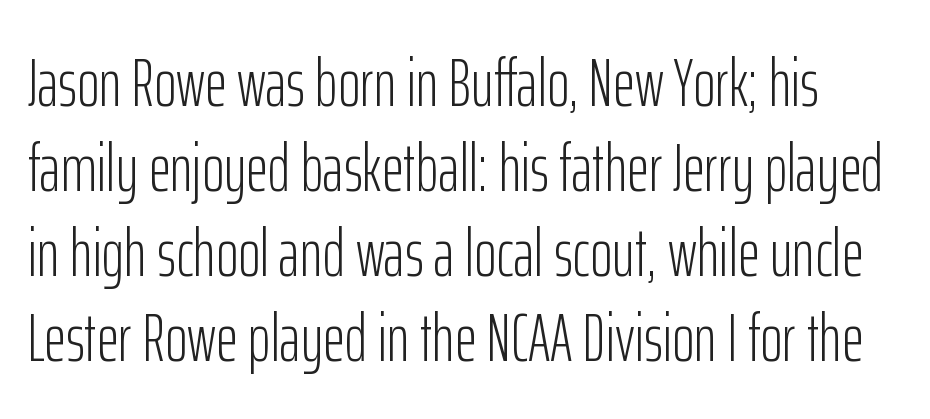
{"serif": "no", "italic": "no", "bold": "no", "weight": "light", "width": "condensed", "stroke_contrast": "low", "x_height": "medium", "monospaced": "no", "underline": "no", "line_spacing": "normal", "line_spacing_ratio": 1.25, "letter_spacing": "normal", "letter_spacing_em": 0.0, "glyph_px": 68}
